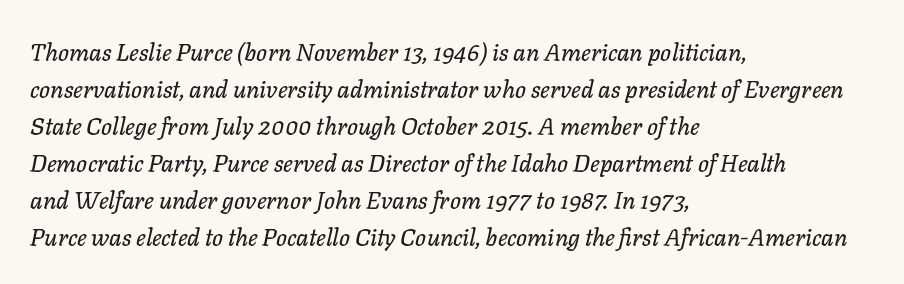
Q: Is the text italic (slanted)? A: Yes, it leans right by about 11 degrees.
Q: Is the text underlined? A: No.
Q: How is the paragraph aligned? A: Left-aligned.
Q: Is the spacing between letters normal or unusually wide? A: Normal.
Q: Is the spacing between lines tight, normal or loose? A: Normal.
